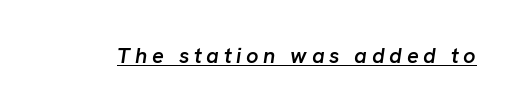
Each word looks stretched out because of the extra space between its letters. The glyphs are accompanied by a horizontal stroke just below them. Bold? Not quite — semibold, heavier than regular but stopping short. The specimen reads as italic at a glance.
